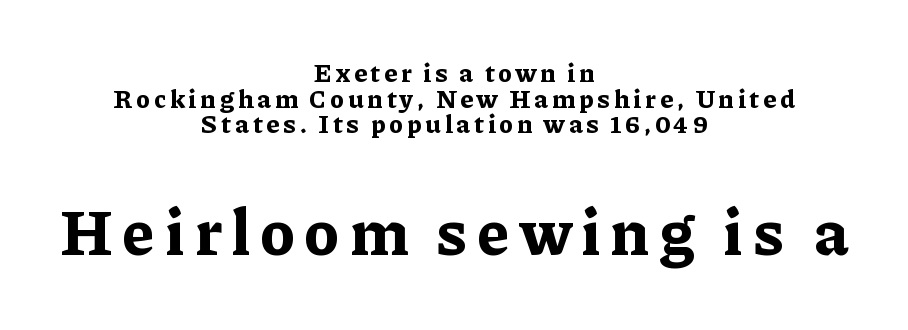
{"serif": "yes", "italic": "no", "bold": "yes", "weight": "bold", "width": "normal", "stroke_contrast": "low", "x_height": "medium", "monospaced": "no", "underline": "no", "align": "center", "line_spacing": "tight", "line_spacing_ratio": 0.99, "larger_block": "second", "size_ratio": 2.5, "glyph_px": 65}
